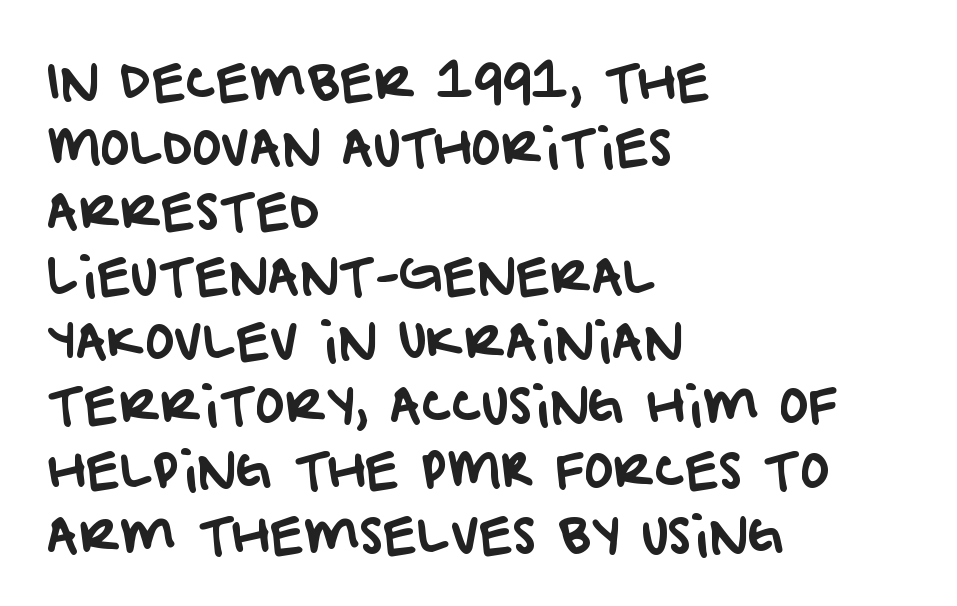
The line-height multiplier appears to be the usual default. A sans-serif font was chosen for this passage. Looks like regular typesetting: each glyph gets only the width it needs. This rendering features lettering with no underline.
